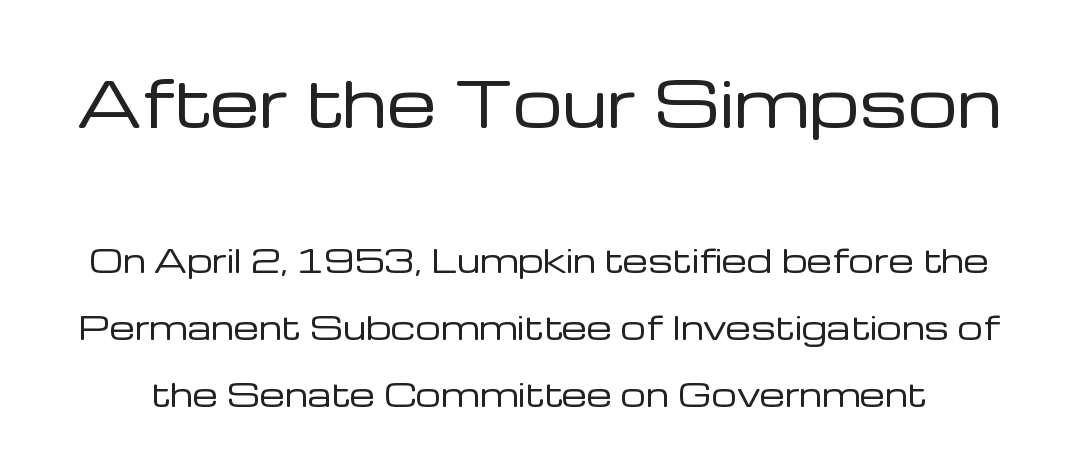
The image shows 63 px regular-weight sans-serif type, upright; set loose line spacing (2.08x), normal letter spacing, not underlined; the first (top) block is 1.97x larger; low stroke contrast and a medium x-height.
